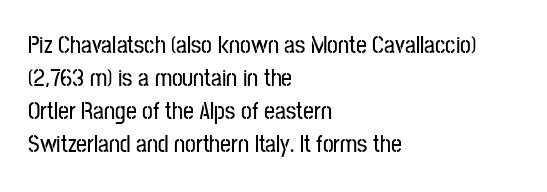
{"italic": "no", "underline": "no", "align": "left", "line_spacing": "normal", "line_spacing_ratio": 1.37, "letter_spacing": "normal", "letter_spacing_em": 0.0, "glyph_px": 24}
